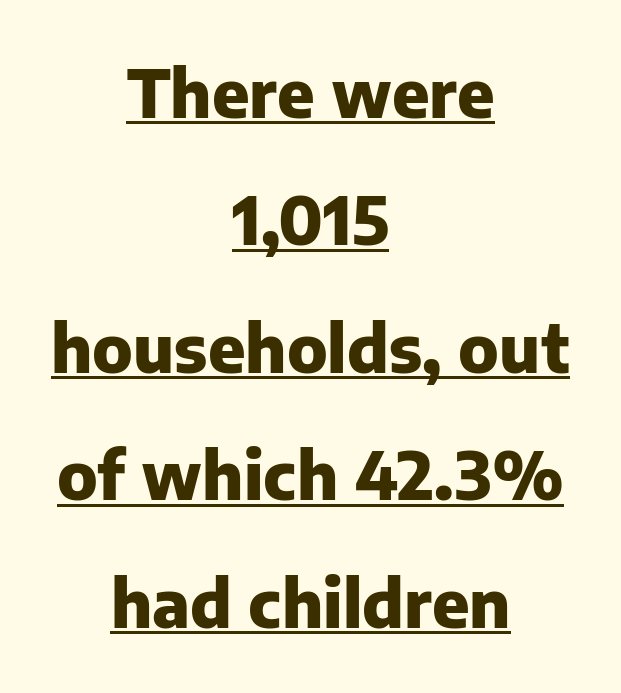
Teacher's note: observe the equal gaps on both sides — that is centered alignment. Tall strokes in this sample are plumb rather than angled. Stroke terminals: plain, sans-serif. Letter spacing: default. The line-height multiplier appears high, well above default.
